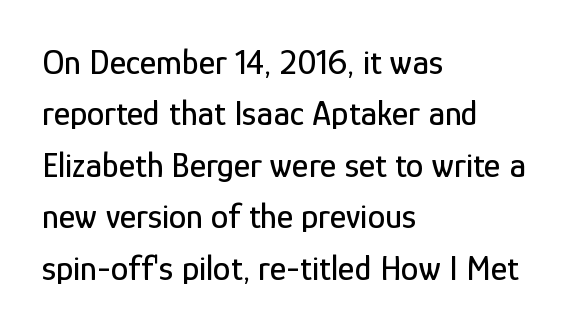
The image shows 35 px condensed sans-serif type, upright; set left-aligned, normal line spacing (1.47x), normal letter spacing, not underlined; low stroke contrast and a medium x-height.
